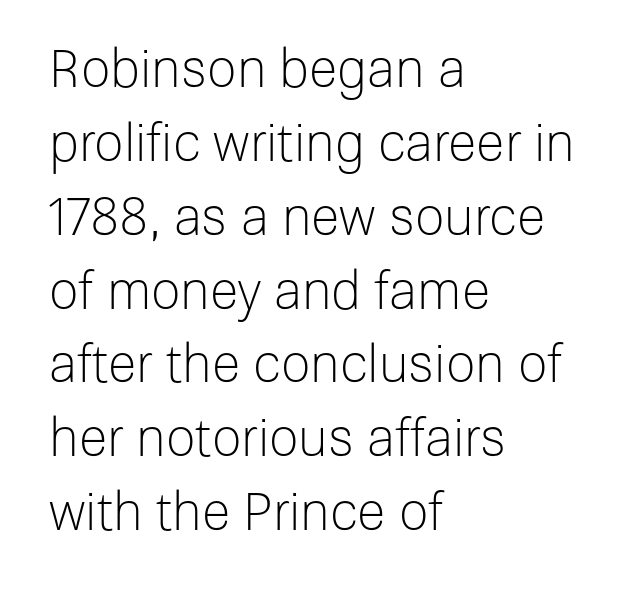
The image shows 52 px light sans-serif type, upright; set left-aligned, normal line spacing (1.42x), normal letter spacing, not underlined; low stroke contrast and a medium x-height.
